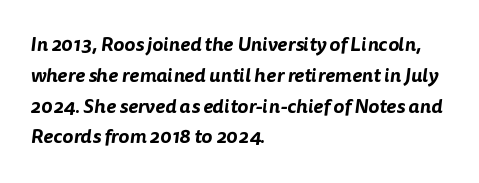
The image shows 20 px text type; set left-aligned, normal line spacing (1.54x), normal letter spacing, not underlined.
